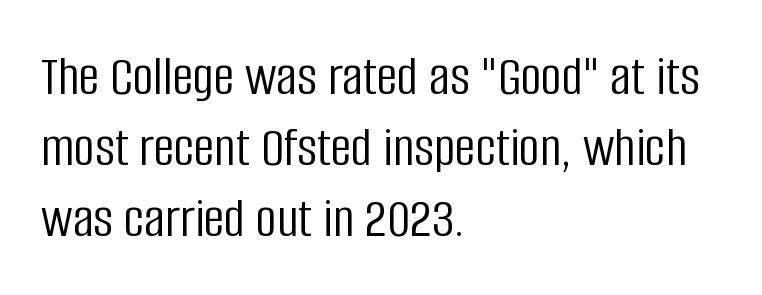
The image shows 58 px light, condensed sans-serif type, upright; set left-aligned, line spacing 1.22x, normal letter spacing, not underlined; low stroke contrast and a large x-height.
